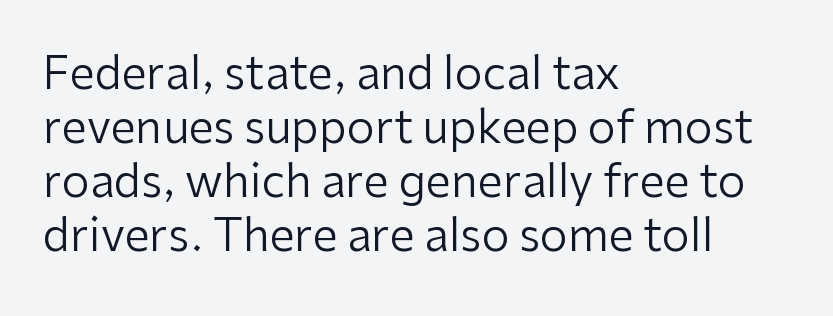
{"serif": "no", "italic": "no", "bold": "no", "weight": "regular", "width": "normal", "stroke_contrast": "low", "x_height": "medium", "monospaced": "no", "underline": "no", "align": "left", "line_spacing_ratio": 1.2, "letter_spacing": "normal", "letter_spacing_em": 0.0, "glyph_px": 45}
